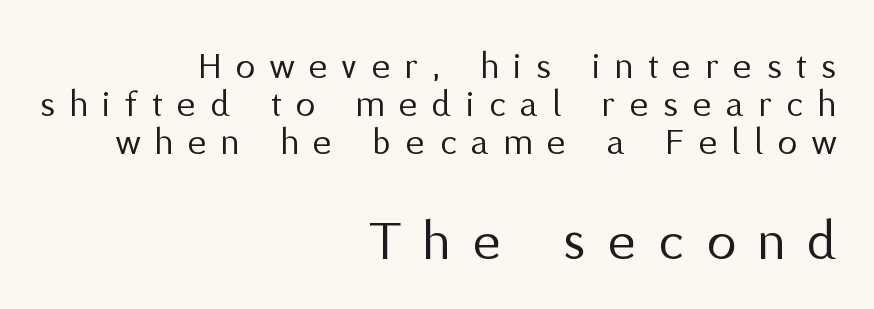
A clean baseline with only descenders dipping below it. In terms of leading, this rendering errs on the cramped side. Grotesque or geometric, the face here clearly has no serifs. Every character sits straight up, as roman type does. Is this a heavy cut? Hardly; it is regular or lighter.
